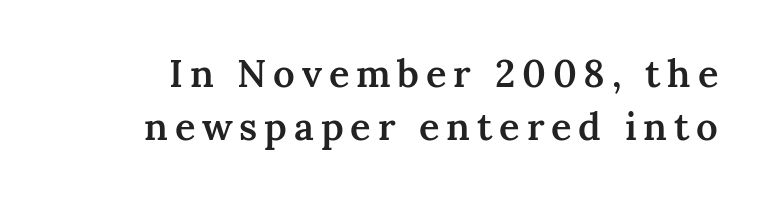
The image shows 38 px semibold serif type, upright; set normal line spacing (1.4x), not underlined; medium stroke contrast and a medium x-height.
